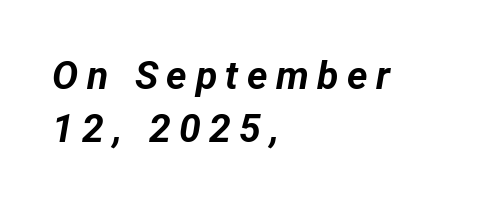
{"italic": "yes", "lean": "right", "slant_degrees": 12, "bold": "yes", "weight": "bold", "width": "normal", "stroke_contrast": "low", "x_height": "medium", "monospaced": "no", "underline": "no", "align": "left", "line_spacing": "normal", "line_spacing_ratio": 1.35, "letter_spacing": "wide", "letter_spacing_em": 0.22, "glyph_px": 39}
